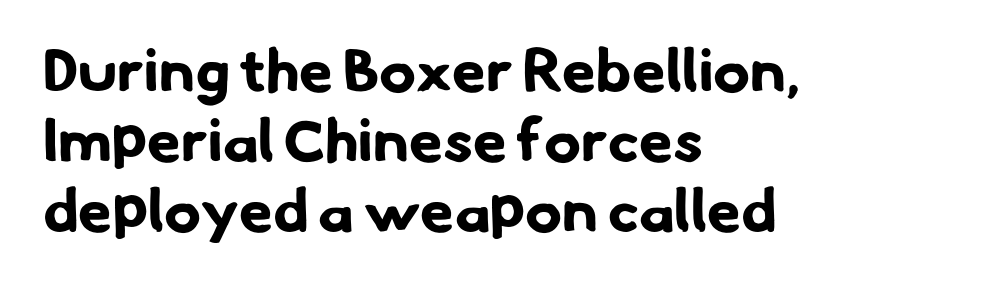
The image shows 61 px bold sans-serif type; set left-aligned, tight line spacing (1.15x), normal letter spacing, not underlined; low stroke contrast and a small x-height.
